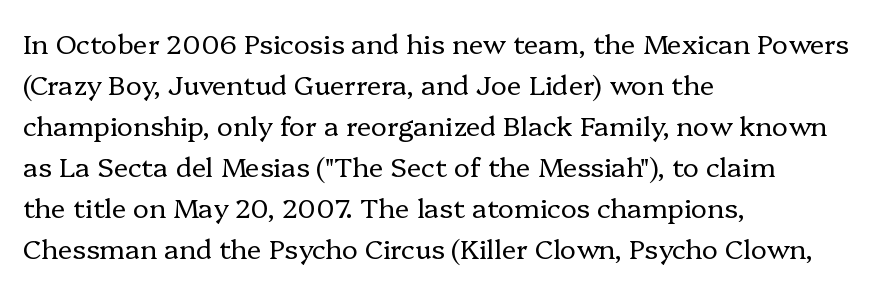
Q: Is the text bold? A: No.
Q: Is the text italic (slanted)? A: No, it is upright.
Q: Is the text underlined? A: No.
Q: How is the paragraph aligned? A: Left-aligned.
Q: Is the spacing between letters normal or unusually wide? A: Normal.
Q: Is the spacing between lines tight, normal or loose? A: Normal.
